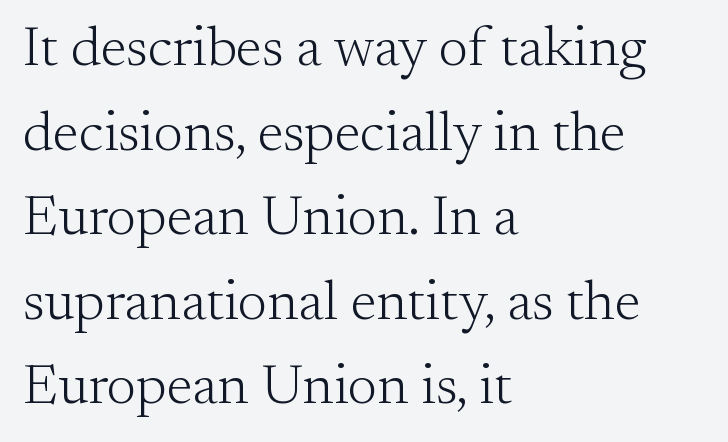
{"serif": "yes", "italic": "no", "bold": "no", "weight": "light", "width": "normal", "stroke_contrast": "medium", "x_height": "small", "monospaced": "no", "underline": "no", "align": "left", "line_spacing": "normal", "line_spacing_ratio": 1.51, "letter_spacing": "normal", "letter_spacing_em": 0.0, "glyph_px": 56}
